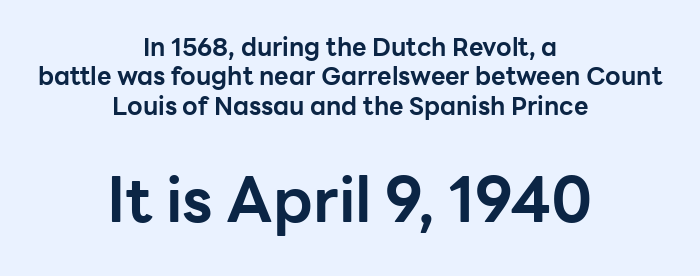
Q: Is the text bold? A: Yes.
Q: Is the text italic (slanted)? A: No, it is upright.
Q: Is the typeface a serif or a sans-serif typeface? A: Sans-serif.
Q: Is the text underlined? A: No.
Q: How is the paragraph aligned? A: Centered.
Q: Is the spacing between letters normal or unusually wide? A: Normal.
Q: Which block of text is set in a larger size, the first (top) or the second (bottom)? A: The second (bottom) one.
Q: Width (condensed, normal, or wide)? A: Normal.
Q: Stroke contrast? A: Low.
Q: x-height? A: Medium.
Q: Monospaced? A: No.
